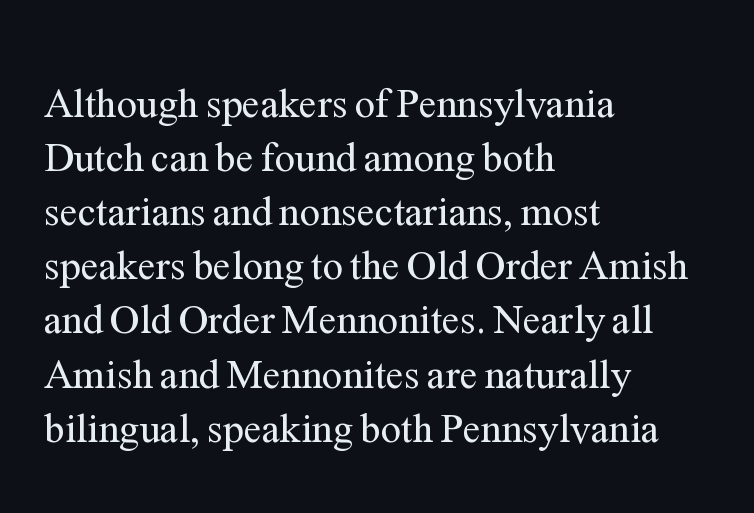
{"serif": "yes", "italic": "no", "bold": "no", "weight": "regular", "width": "normal", "stroke_contrast": "medium", "x_height": "medium", "monospaced": "no", "underline": "no", "align": "left", "line_spacing": "normal", "line_spacing_ratio": 1.32, "letter_spacing": "normal", "letter_spacing_em": 0.0, "glyph_px": 41}
